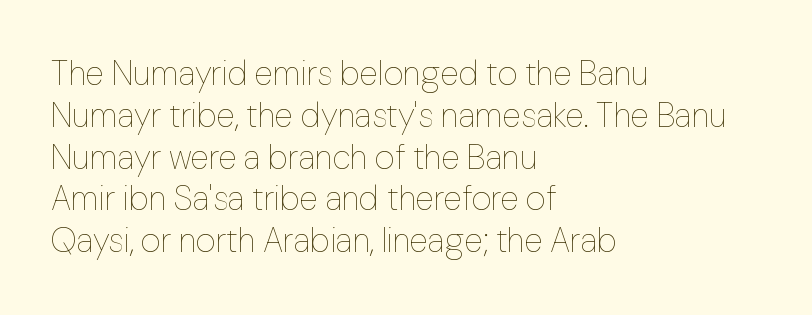
The image shows 34 px thin type, upright; set left-aligned, line spacing 1.23x, normal letter spacing, not underlined; low stroke contrast and a medium x-height.
